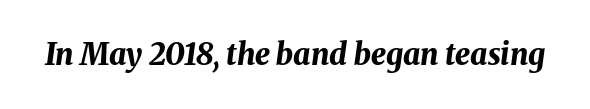
Q: Is the text bold? A: Yes.
Q: Is the text italic (slanted)? A: Yes, it leans right by about 8 degrees.
Q: Is the text underlined? A: No.
Q: Is the spacing between letters normal or unusually wide? A: Normal.
Q: Width (condensed, normal, or wide)? A: Normal.
Q: Stroke contrast? A: Medium.
Q: x-height? A: Medium.
Q: Monospaced? A: No.
